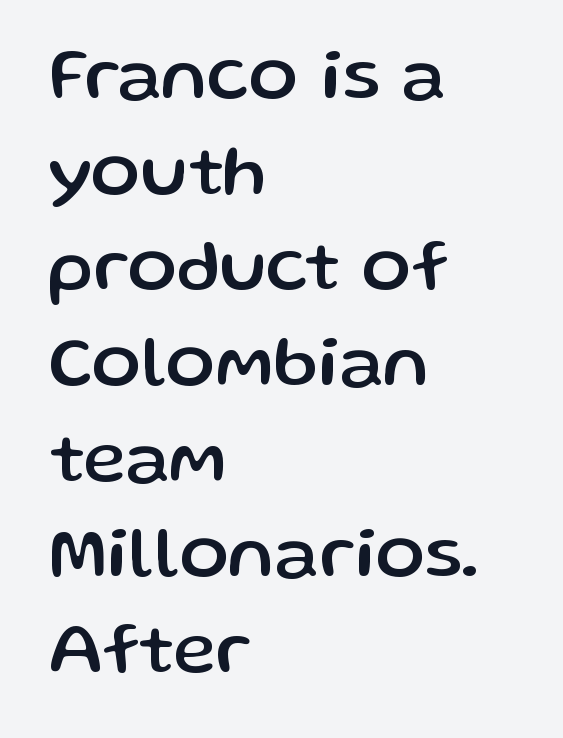
Q: Is the text italic (slanted)? A: No, it is upright.
Q: Is the typeface a serif or a sans-serif typeface? A: Sans-serif.
Q: Is the text underlined? A: No.
Q: How is the paragraph aligned? A: Left-aligned.
Q: Is the spacing between letters normal or unusually wide? A: Normal.
Q: Is the spacing between lines tight, normal or loose? A: Normal.
Q: Width (condensed, normal, or wide)? A: Normal.
Q: Stroke contrast? A: Low.
Q: x-height? A: Medium.
Q: Monospaced? A: No.
